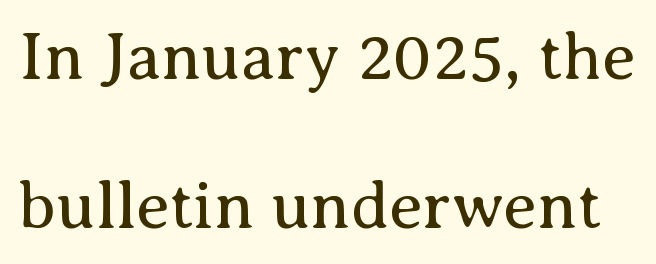
{"serif": "yes", "italic": "no", "bold": "no", "weight": "regular", "width": "normal", "stroke_contrast": "medium", "x_height": "medium", "monospaced": "no", "underline": "no", "line_spacing": "loose", "line_spacing_ratio": 2.23, "letter_spacing": "normal", "letter_spacing_em": 0.0, "glyph_px": 67}
